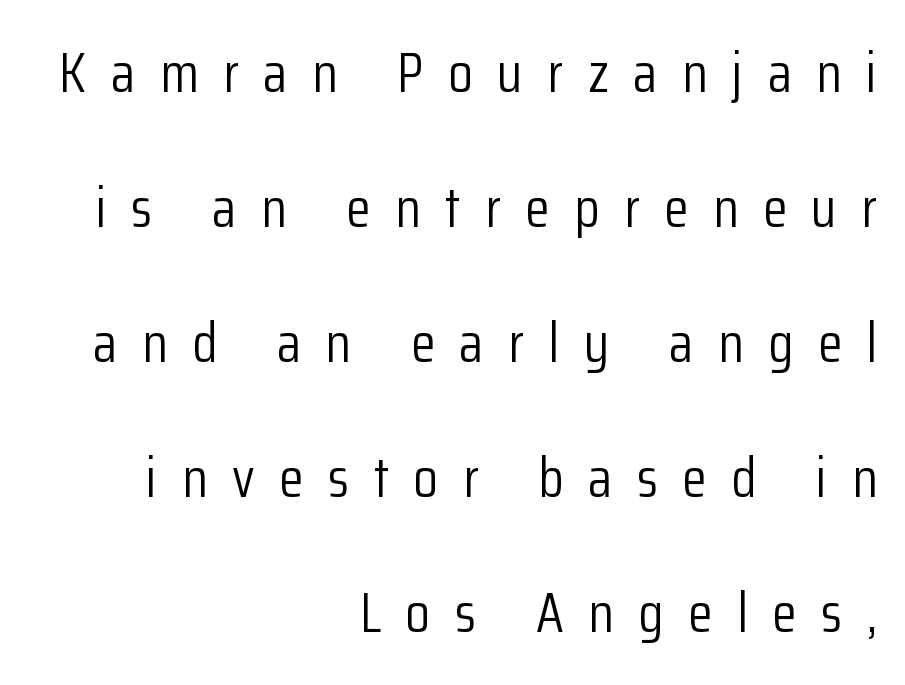
The passage shown is typeset with a sans-serif family. The typeface has the unassuming heft of standard copy or less. The rendering inserts visible extra space after every character. Does the leading feel generous? Absolutely, it's lavish. Do the characters align in a grid? No, the font is proportional. Nobody drew a line under any word here.
